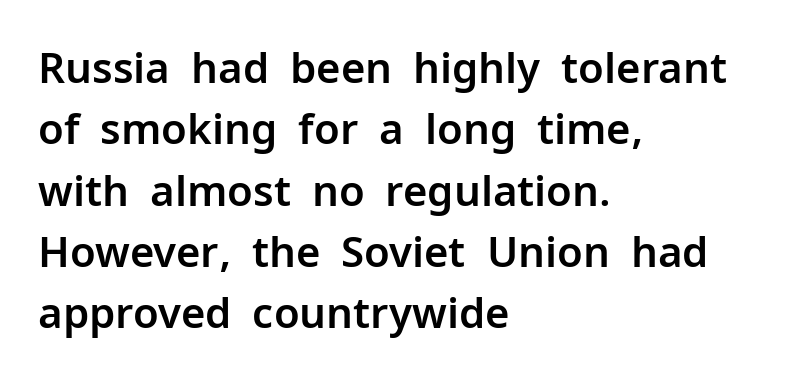
The image shows 42 px sans-serif type, upright; set left-aligned, normal line spacing (1.46x), normal letter spacing, not underlined; low stroke contrast and a medium x-height.
